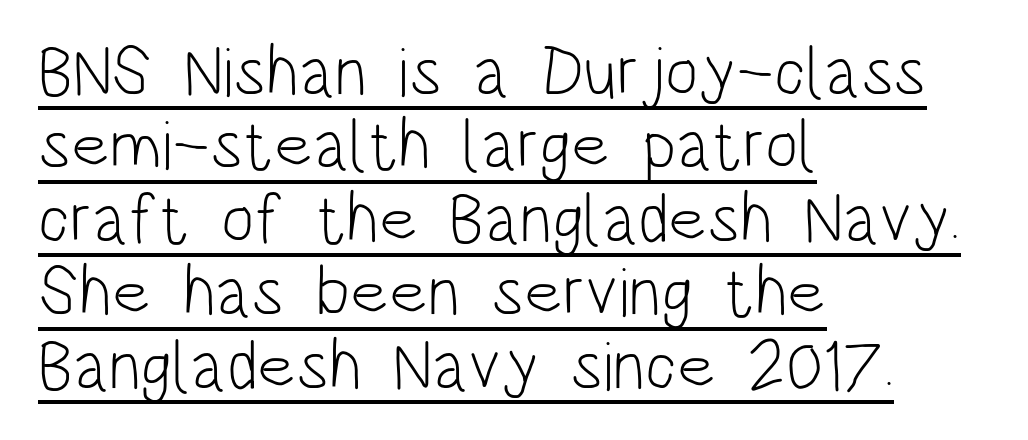
Q: Is the text bold? A: No.
Q: Is the text italic (slanted)? A: No, it is upright.
Q: Is the typeface a serif or a sans-serif typeface? A: Sans-serif.
Q: Is the text underlined? A: Yes.
Q: How is the paragraph aligned? A: Left-aligned.
Q: Is the spacing between letters normal or unusually wide? A: Normal.
Q: Is the spacing between lines tight, normal or loose? A: Tight.
Q: Width (condensed, normal, or wide)? A: Condensed.
Q: Stroke contrast? A: Low.
Q: x-height? A: Large.
Q: Monospaced? A: No.
